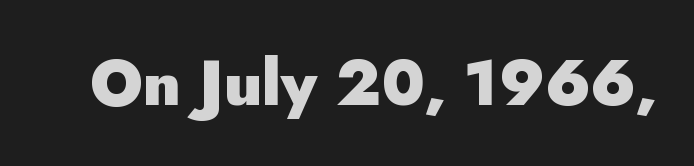
Q: Is the text bold? A: Yes.
Q: Is the text italic (slanted)? A: No, it is upright.
Q: Is the typeface a serif or a sans-serif typeface? A: Sans-serif.
Q: Is the text underlined? A: No.
Q: Is the spacing between letters normal or unusually wide? A: Normal.
Q: Width (condensed, normal, or wide)? A: Normal.
Q: Stroke contrast? A: Low.
Q: x-height? A: Small.
Q: Monospaced? A: No.
